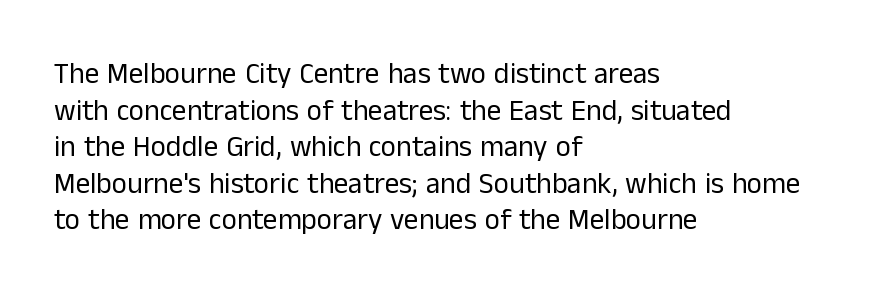
The letters advance in unequal steps, a hallmark of proportional type. The string is rendered with underlining switched off. The axis of the letterforms is exactly vertical. Honestly, the letter spacing is just normal — you wouldn't notice it. No chunkiness to these letters — they're not bold. The rendering uses a moderate line-height, typical for paragraphs.
